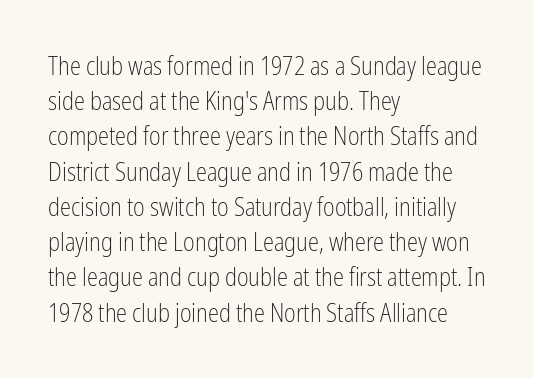
{"italic": "no", "bold": "no", "underline": "no", "align": "left", "line_spacing": "normal", "line_spacing_ratio": 1.41, "letter_spacing": "normal", "letter_spacing_em": 0.0, "glyph_px": 25}
